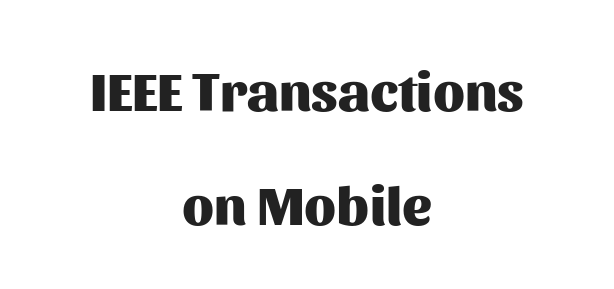
The image shows 55 px heavy sans-serif type, upright; set centered, loose line spacing (2.07x), normal letter spacing, not underlined; medium stroke contrast and a medium x-height.
